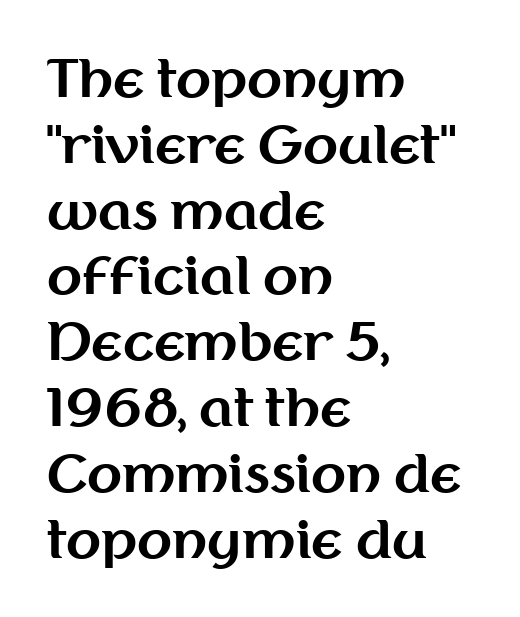
The image shows 51 px bold sans-serif type, upright; set left-aligned, normal line spacing (1.29x), normal letter spacing, not underlined; medium stroke contrast and a medium x-height.
